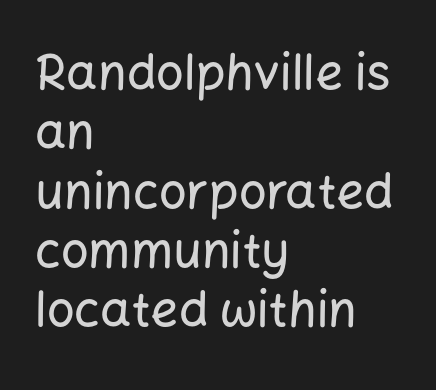
Q: Is the text italic (slanted)? A: No, it is upright.
Q: Is the typeface a serif or a sans-serif typeface? A: Sans-serif.
Q: Is the text underlined? A: No.
Q: How is the paragraph aligned? A: Left-aligned.
Q: Is the spacing between letters normal or unusually wide? A: Normal.
Q: Width (condensed, normal, or wide)? A: Normal.
Q: Stroke contrast? A: Low.
Q: x-height? A: Medium.
Q: Monospaced? A: No.
